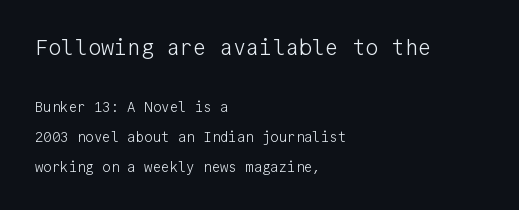
Any mark beneath the type? The region is blank. The passage is arranged the way most books set body copy — flush left. Spacing between characters is what you'd get straight out of the box. The line-height multiplier appears high, well above default. The lettering stays uniformly vertical, giving the passage a roman look.
